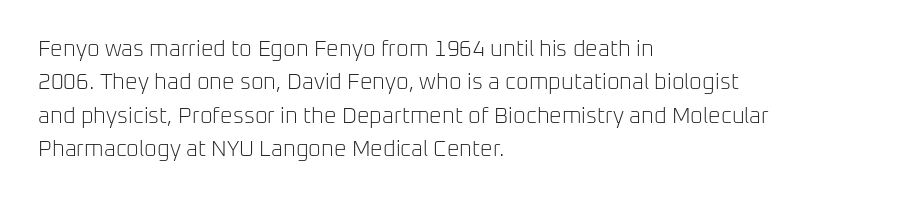
{"italic": "no", "bold": "no", "underline": "no", "align": "left", "line_spacing": "normal", "line_spacing_ratio": 1.52, "letter_spacing": "normal", "letter_spacing_em": 0.0, "glyph_px": 22}
